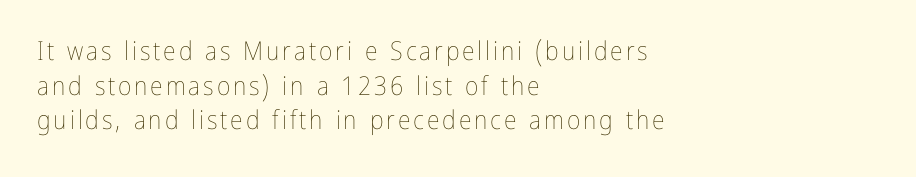
The block of text has a typical density, with ordinary space between rows. In CSS terms this would be text-align: left. If you drew a line through each stem, it would be perfectly vertical. The string is rendered with underlining switched off.
